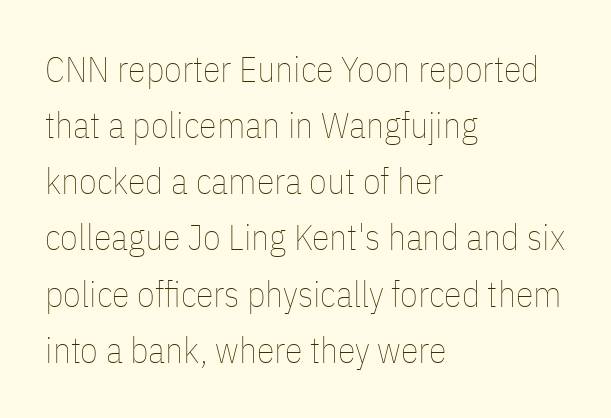
{"italic": "no", "bold": "no", "weight": "thin", "width": "condensed", "stroke_contrast": "low", "x_height": "medium", "monospaced": "no", "underline": "no", "align": "left", "line_spacing": "normal", "line_spacing_ratio": 1.56, "letter_spacing": "normal", "letter_spacing_em": 0.0, "glyph_px": 36}
